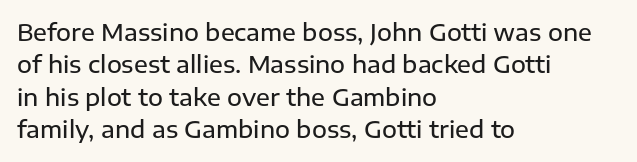
The image shows 23 px text type, upright; set left-aligned, normal line spacing (1.41x), normal letter spacing, not underlined.
